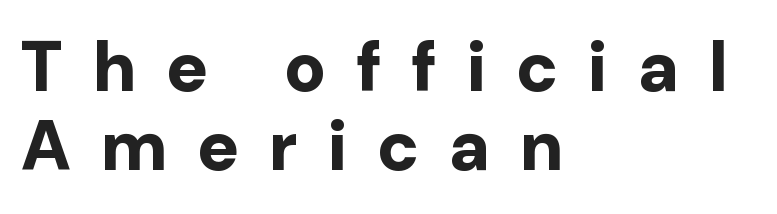
The image shows 70 px bold sans-serif type, upright; set left-aligned, tight line spacing (1.13x), unusually wide letter spacing (+0.43 em), not underlined; low stroke contrast and a medium x-height.
